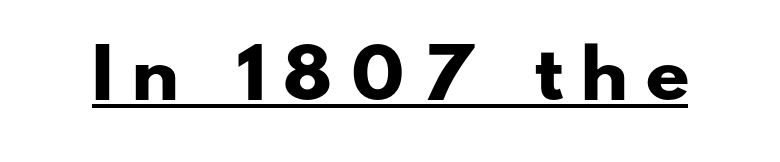
{"serif": "no", "bold": "yes", "weight": "heavy", "width": "wide", "stroke_contrast": "low", "x_height": "small", "monospaced": "no", "underline": "yes", "letter_spacing": "wide", "letter_spacing_em": 0.3, "glyph_px": 65}
